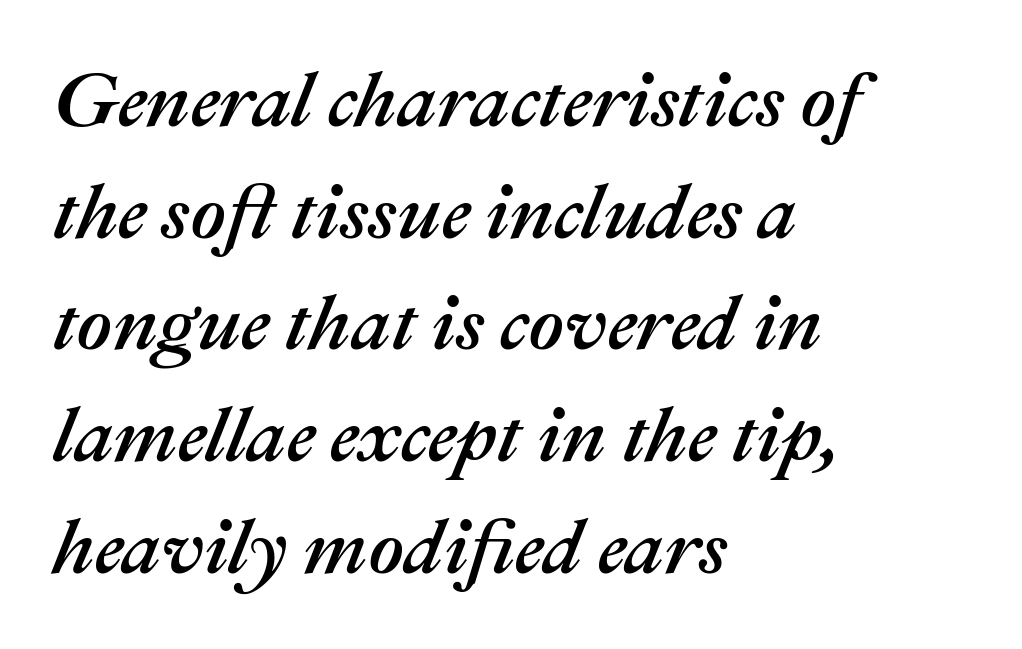
{"italic": "yes", "lean": "right", "slant_degrees": 22, "width": "normal", "stroke_contrast": "medium", "x_height": "medium", "monospaced": "no", "underline": "no", "align": "left", "line_spacing": "normal", "line_spacing_ratio": 1.45, "letter_spacing": "normal", "letter_spacing_em": 0.0, "glyph_px": 77}
